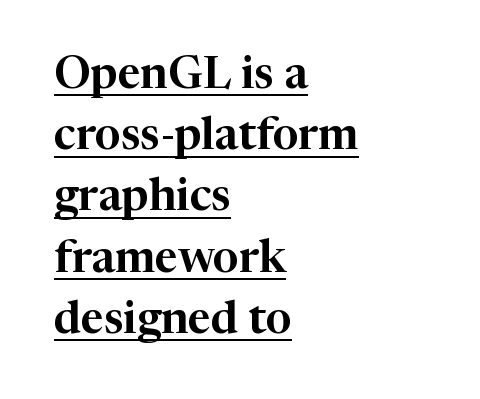
Q: Is the text italic (slanted)? A: No, it is upright.
Q: Is the typeface a serif or a sans-serif typeface? A: Serif.
Q: Is the text underlined? A: Yes.
Q: How is the paragraph aligned? A: Left-aligned.
Q: Is the spacing between letters normal or unusually wide? A: Normal.
Q: Is the spacing between lines tight, normal or loose? A: Normal.
Q: Width (condensed, normal, or wide)? A: Normal.
Q: Stroke contrast? A: High.
Q: x-height? A: Medium.
Q: Monospaced? A: No.
